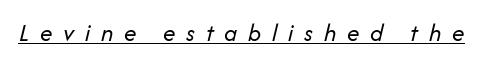
A continuous stroke trails under the words, as in a hyperlink. Would a proofreader flag this as italicized? Yes. Caption: face not bold, strokes unweighted. Between one letter and the next there's a generous, obvious gap.
